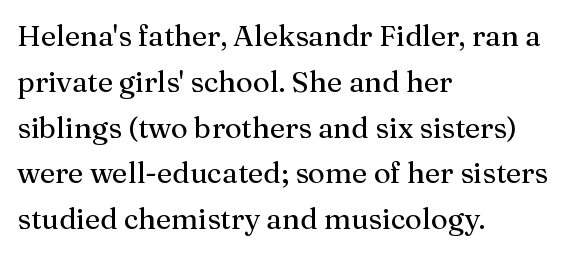
{"serif": "yes", "italic": "no", "width": "normal", "stroke_contrast": "medium", "x_height": "medium", "monospaced": "no", "underline": "no", "align": "left", "line_spacing": "normal", "line_spacing_ratio": 1.58, "letter_spacing": "normal", "letter_spacing_em": 0.0, "glyph_px": 29}
